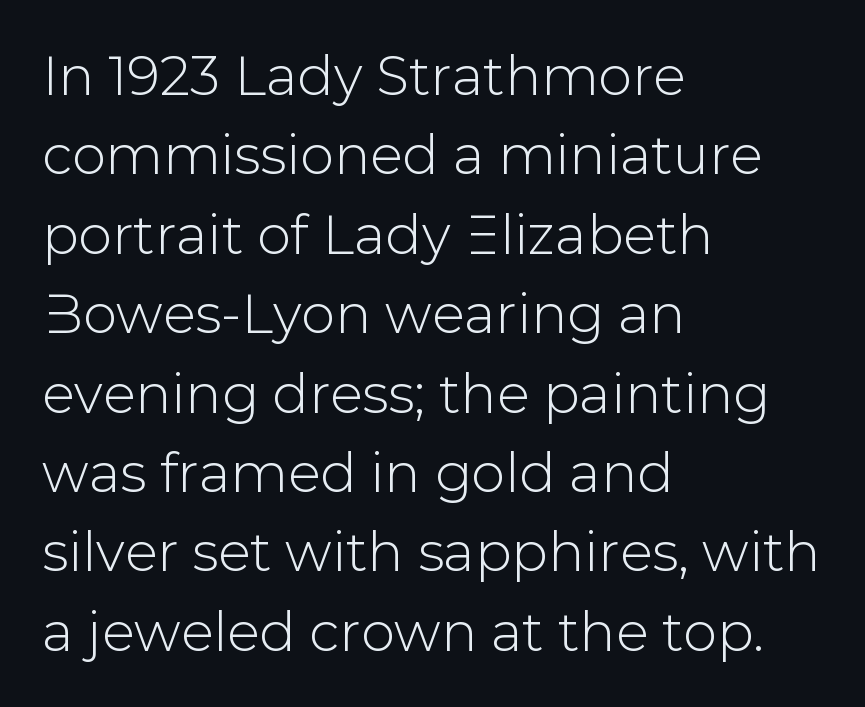
The image shows 54 px sans-serif type, upright; set left-aligned, normal line spacing (1.47x), normal letter spacing, not underlined; low stroke contrast and a medium x-height.
